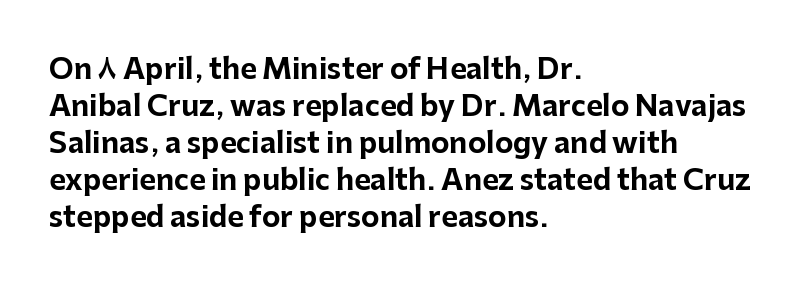
The image shows 28 px bold sans-serif type, upright; set left-aligned, normal line spacing (1.32x), normal letter spacing, not underlined; low stroke contrast and a medium x-height.
